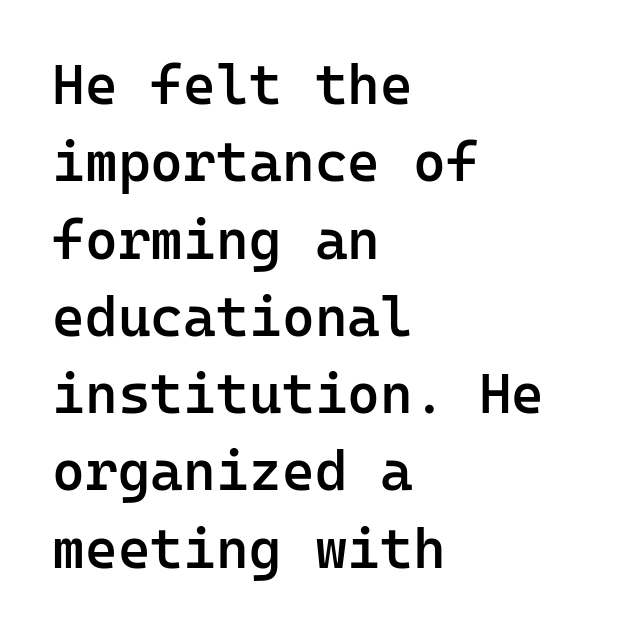
Q: Is the text bold? A: Semi-bold.
Q: Is the text italic (slanted)? A: No, it is upright.
Q: Is the typeface a serif or a sans-serif typeface? A: Sans-serif.
Q: Is the text underlined? A: No.
Q: How is the paragraph aligned? A: Left-aligned.
Q: Is the spacing between letters normal or unusually wide? A: Normal.
Q: Is the spacing between lines tight, normal or loose? A: Normal.
Q: Width (condensed, normal, or wide)? A: Normal.
Q: Stroke contrast? A: Low.
Q: x-height? A: Medium.
Q: Monospaced? A: Yes.
